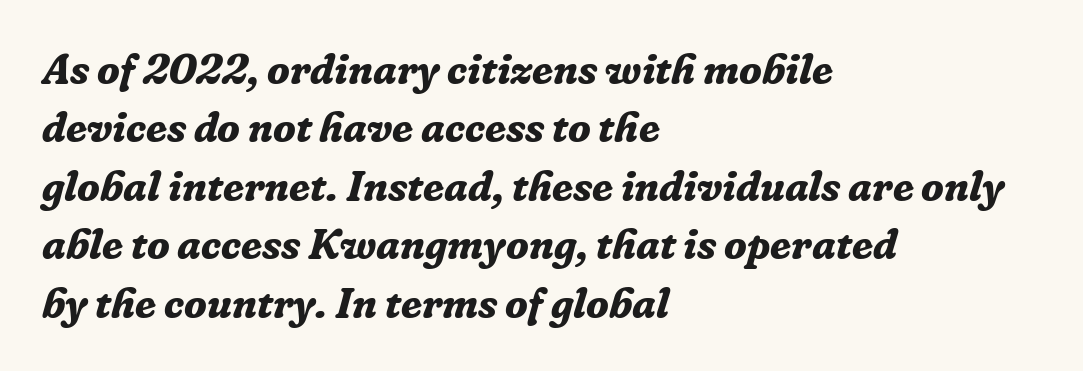
Examine the stroke ends and you'll spot serifs. Observe the lean: these are italic letterforms. Underlining? Definitely not there. If you drew a ruler down the left edge, every line would touch it. Every letter is thick-stroked: bold, no question.
